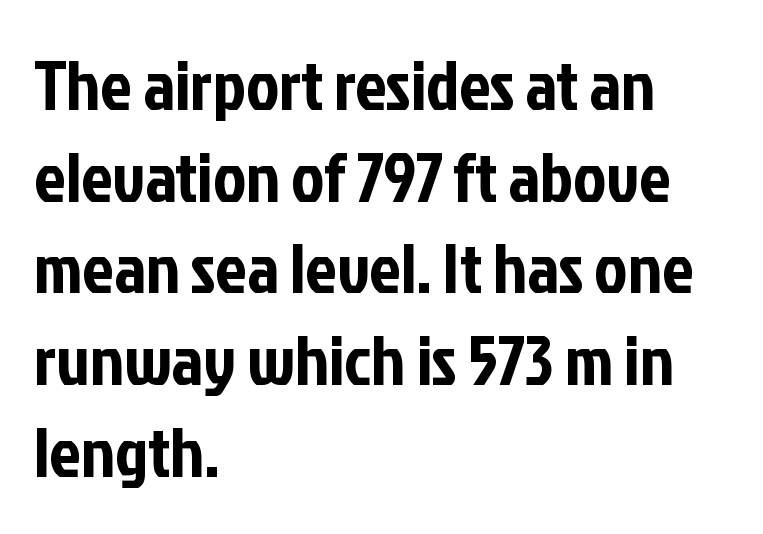
{"serif": "no", "italic": "no", "width": "condensed", "stroke_contrast": "low", "x_height": "medium", "monospaced": "no", "underline": "no", "align": "left", "line_spacing": "normal", "line_spacing_ratio": 1.31, "letter_spacing": "normal", "letter_spacing_em": 0.0, "glyph_px": 70}
